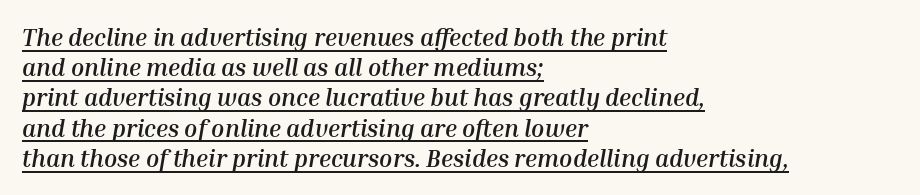
Q: Is the text bold? A: Yes.
Q: Is the text italic (slanted)? A: Yes, it leans right by about 10 degrees.
Q: Is the text underlined? A: Yes.
Q: How is the paragraph aligned? A: Left-aligned.
Q: Is the spacing between letters normal or unusually wide? A: Normal.
Q: Is the spacing between lines tight, normal or loose? A: Normal.
